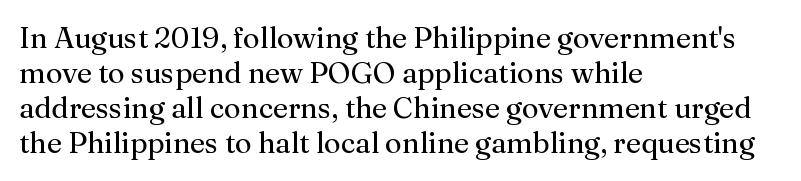
{"serif": "yes", "italic": "no", "bold": "no", "weight": "regular", "width": "normal", "stroke_contrast": "medium", "x_height": "medium", "monospaced": "no", "underline": "no", "align": "left", "line_spacing_ratio": 1.21, "letter_spacing": "normal", "letter_spacing_em": 0.0, "glyph_px": 29}
